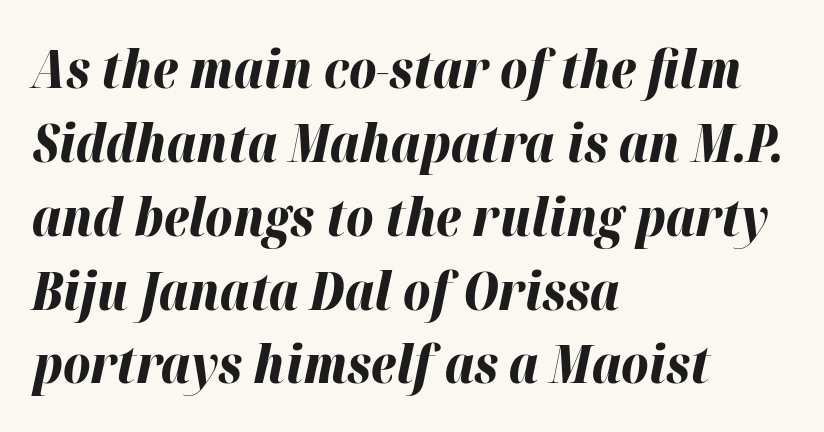
The image shows 52 px bold type, italic (leaning right); set left-aligned, normal line spacing (1.42x), normal letter spacing, not underlined; high stroke contrast and a medium x-height.
